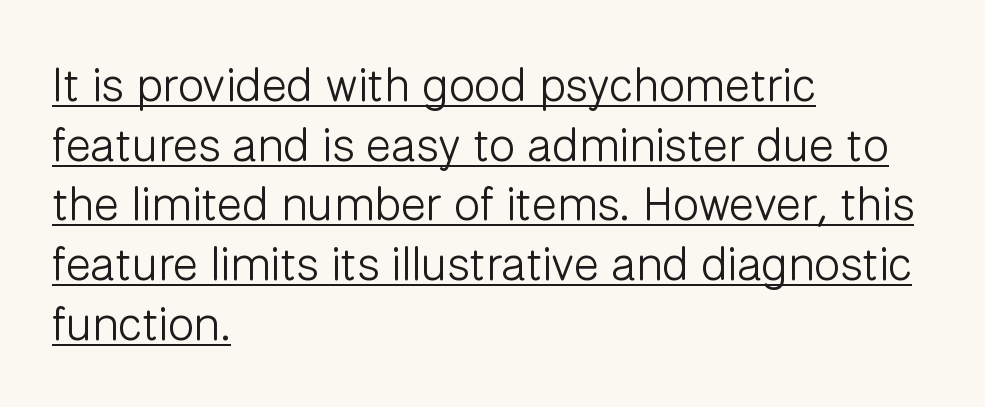
Q: Is the text bold? A: No.
Q: Is the text italic (slanted)? A: No, it is upright.
Q: Is the typeface a serif or a sans-serif typeface? A: Sans-serif.
Q: Is the text underlined? A: Yes.
Q: How is the paragraph aligned? A: Left-aligned.
Q: Is the spacing between letters normal or unusually wide? A: Normal.
Q: Is the spacing between lines tight, normal or loose? A: Normal.
Q: Width (condensed, normal, or wide)? A: Normal.
Q: Stroke contrast? A: Low.
Q: x-height? A: Medium.
Q: Monospaced? A: No.
